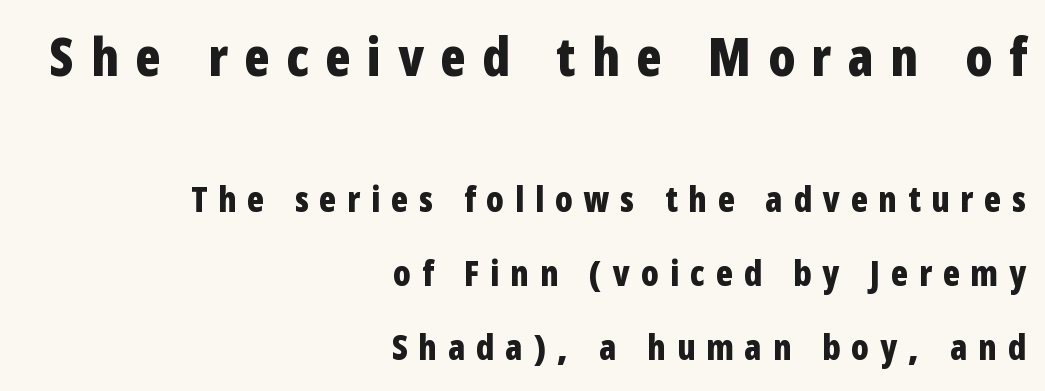
{"serif": "no", "italic": "no", "bold": "yes", "weight": "bold", "width": "condensed", "stroke_contrast": "low", "x_height": "medium", "monospaced": "no", "underline": "no", "align": "right", "line_spacing": "loose", "line_spacing_ratio": 2.12, "letter_spacing": "wide", "letter_spacing_em": 0.31, "larger_block": "first", "size_ratio": 1.51, "glyph_px": 53}
